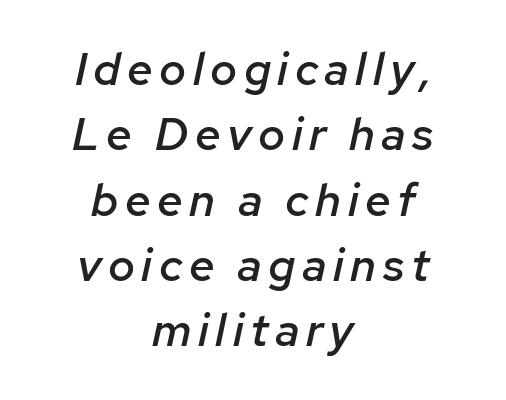
{"italic": "yes", "lean": "right", "slant_degrees": 12, "bold": "semi", "weight": "semibold", "width": "normal", "stroke_contrast": "low", "x_height": "medium", "monospaced": "no", "underline": "no", "align": "center", "line_spacing": "normal", "line_spacing_ratio": 1.42, "glyph_px": 46}
